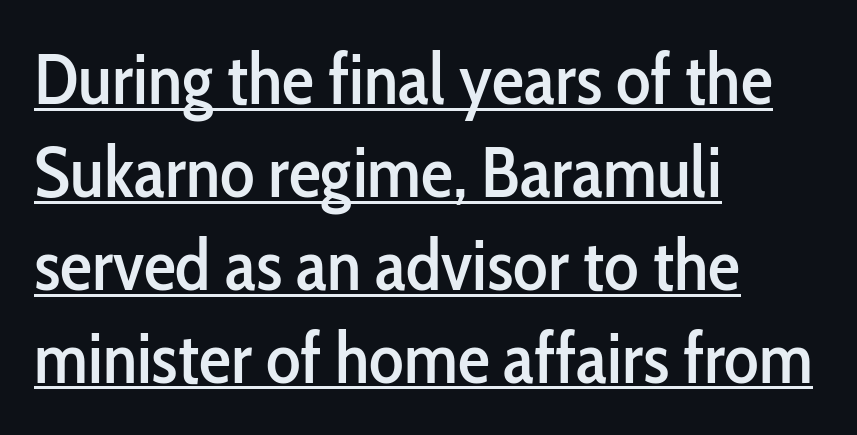
Q: Is the text italic (slanted)? A: No, it is upright.
Q: Is the typeface a serif or a sans-serif typeface? A: Sans-serif.
Q: Is the text underlined? A: Yes.
Q: How is the paragraph aligned? A: Left-aligned.
Q: Is the spacing between letters normal or unusually wide? A: Normal.
Q: Is the spacing between lines tight, normal or loose? A: Normal.
Q: Width (condensed, normal, or wide)? A: Condensed.
Q: Stroke contrast? A: Low.
Q: x-height? A: Medium.
Q: Monospaced? A: No.
